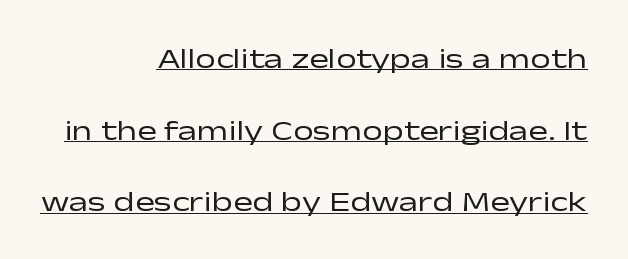
Q: Is the text bold? A: No.
Q: Is the text italic (slanted)? A: No, it is upright.
Q: Is the typeface a serif or a sans-serif typeface? A: Sans-serif.
Q: Is the text underlined? A: Yes.
Q: How is the paragraph aligned? A: Right-aligned.
Q: Is the spacing between letters normal or unusually wide? A: Normal.
Q: Is the spacing between lines tight, normal or loose? A: Loose.
Q: Width (condensed, normal, or wide)? A: Wide.
Q: Stroke contrast? A: Low.
Q: x-height? A: Medium.
Q: Monospaced? A: No.
